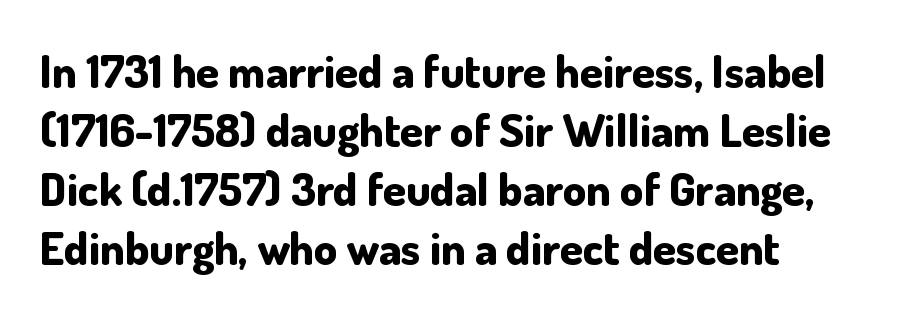
The image shows 46 px bold sans-serif type, upright; set normal line spacing (1.28x), normal letter spacing, not underlined; low stroke contrast and a small x-height.
